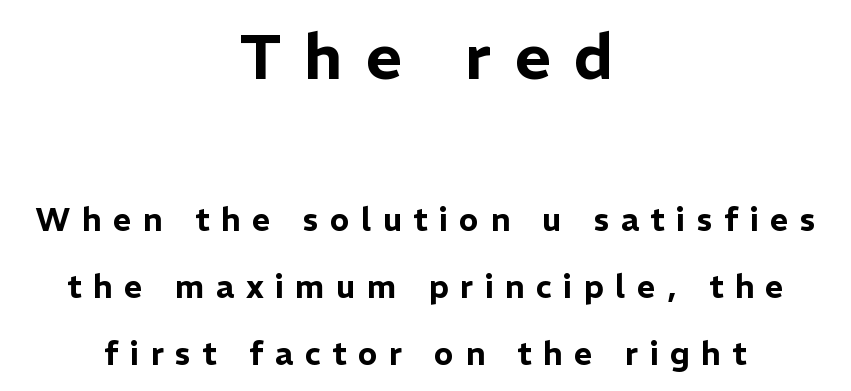
Q: Is the text italic (slanted)? A: No, it is upright.
Q: Is the typeface a serif or a sans-serif typeface? A: Sans-serif.
Q: Is the text underlined? A: No.
Q: How is the paragraph aligned? A: Centered.
Q: Is the spacing between letters normal or unusually wide? A: Unusually wide.
Q: Is the spacing between lines tight, normal or loose? A: Loose.
Q: Which block of text is set in a larger size, the first (top) or the second (bottom)? A: The first (top) one.
Q: Width (condensed, normal, or wide)? A: Normal.
Q: Stroke contrast? A: Low.
Q: x-height? A: Medium.
Q: Monospaced? A: No.
